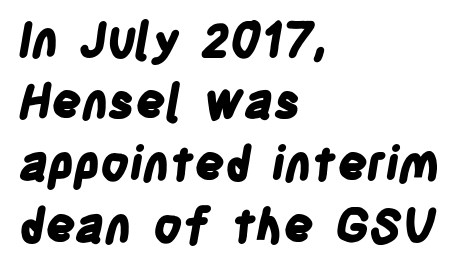
The image shows 47 px bold, condensed sans-serif type; set left-aligned, normal line spacing (1.32x), normal letter spacing, not underlined; low stroke contrast and a large x-height.
